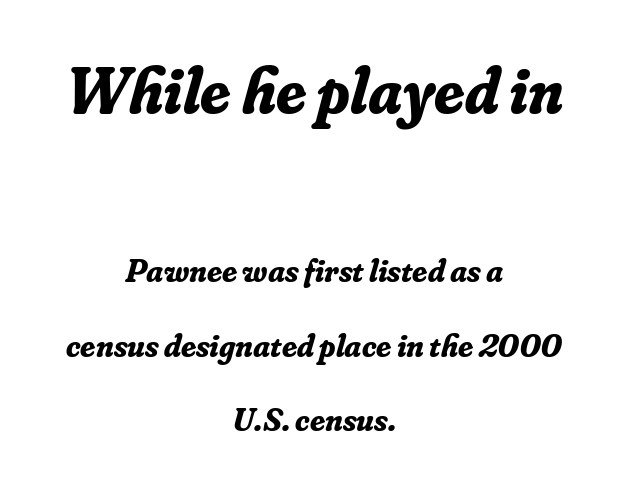
Q: Is the text bold? A: Yes.
Q: Is the text italic (slanted)? A: Yes, it leans right by about 16 degrees.
Q: Is the typeface a serif or a sans-serif typeface? A: Serif.
Q: Is the text underlined? A: No.
Q: How is the paragraph aligned? A: Centered.
Q: Is the spacing between letters normal or unusually wide? A: Normal.
Q: Is the spacing between lines tight, normal or loose? A: Loose.
Q: Which block of text is set in a larger size, the first (top) or the second (bottom)? A: The first (top) one.
Q: Width (condensed, normal, or wide)? A: Normal.
Q: Stroke contrast? A: Low.
Q: x-height? A: Small.
Q: Monospaced? A: No.
